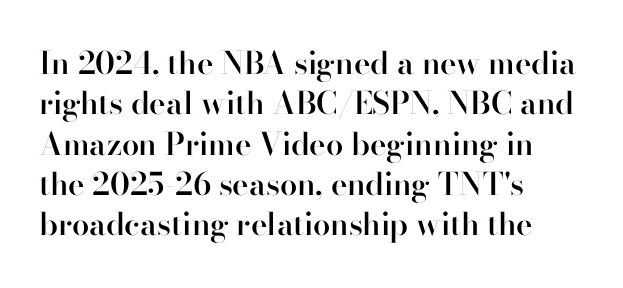
Characters follow at the spacing the type designer built in. The area under the type is left untouched. Line spacing here is normal. The passage shown is typed in a proportional face where columns would drift. Casual observation: everything's shoved over to the left.
